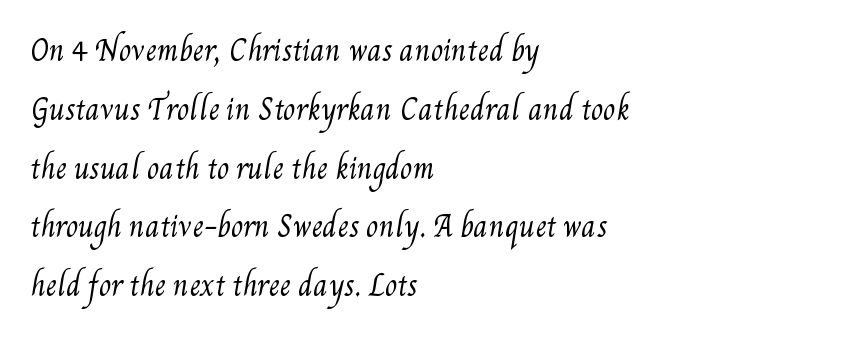
Teacher's note: observe the even left margin — that is flush-left alignment. Clear beneath every line of the passage. The type is set solid horizontally, with unmodified tracking. The rendering uses a large line-height, opening up the rows. The face used here is proportionally spaced, like ordinary book or web type. The strokes carry an ordinary text weight at most.
